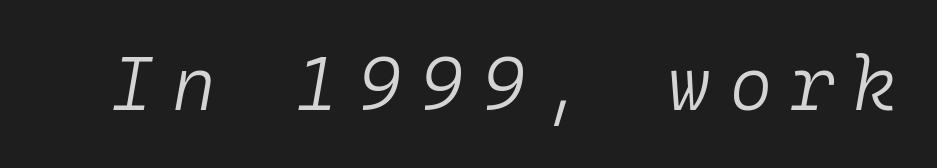
Q: Is the text bold? A: No.
Q: Is the text italic (slanted)? A: Yes, it leans right by about 10 degrees.
Q: Is the text underlined? A: No.
Q: Is the spacing between letters normal or unusually wide? A: Unusually wide.
Q: Width (condensed, normal, or wide)? A: Normal.
Q: Stroke contrast? A: Low.
Q: x-height? A: Medium.
Q: Monospaced? A: Yes.
